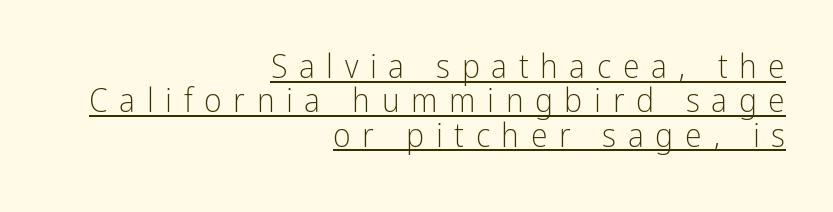
Q: Is the text bold? A: No.
Q: Is the text italic (slanted)? A: No, it is upright.
Q: Is the typeface a serif or a sans-serif typeface? A: Sans-serif.
Q: Is the text underlined? A: Yes.
Q: How is the paragraph aligned? A: Right-aligned.
Q: Is the spacing between letters normal or unusually wide? A: Unusually wide.
Q: Is the spacing between lines tight, normal or loose? A: Tight.
Q: Width (condensed, normal, or wide)? A: Condensed.
Q: Stroke contrast? A: Low.
Q: x-height? A: Medium.
Q: Monospaced? A: No.
